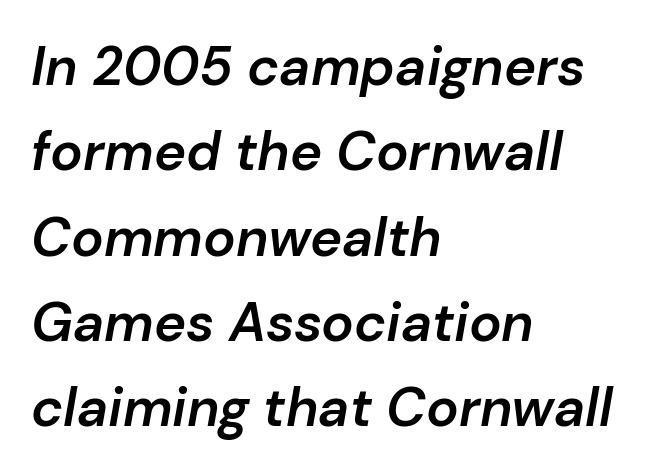
Reading down the column, the eye jumps a familiar distance to each next line. The type is set solid horizontally, with unmodified tracking. The specimen omits any rule beneath the text block's lines. The glyphs look as if they've been sheared to an angle. Is this a fixed-width face? No — the glyphs have proportional, varying widths.
